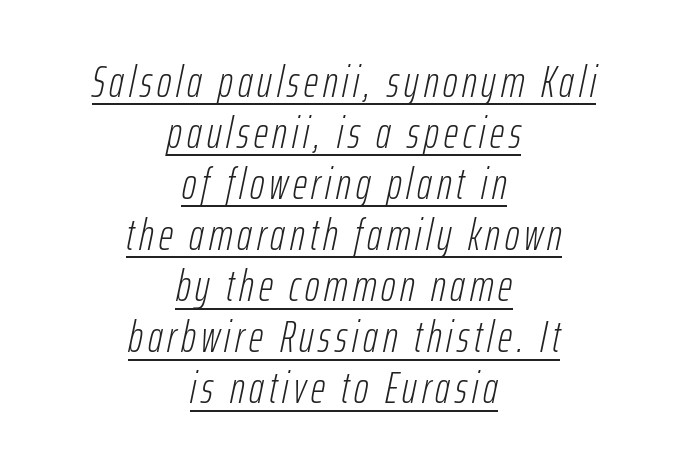
Think of a printed novel: that variable character pitch is what you see here. Every word sits above its own underline. Every row of glyphs is offset so its center matches the block's center. A light-to-regular cut is what we see here.
